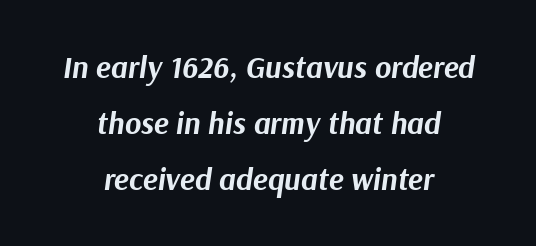
Layout note: lines centered. The line texture is even and compact thanks to regular tracking. Descenders are the only things crossing below the line. Do the characters align in a grid? No, the font is proportional. Is the type slanted? Yes — the strokes lean at a clear angle. Set as a true bold cut, around the 700 mark.
